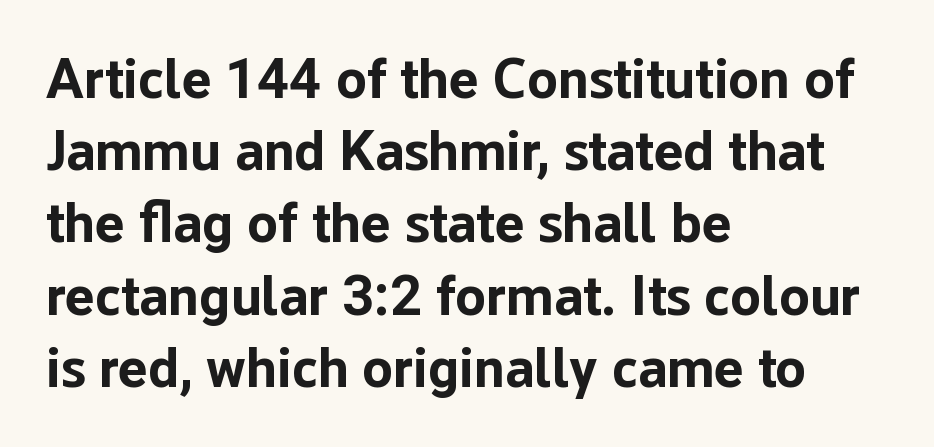
Q: Is the text bold? A: Yes.
Q: Is the text italic (slanted)? A: No, it is upright.
Q: Is the typeface a serif or a sans-serif typeface? A: Sans-serif.
Q: Is the text underlined? A: No.
Q: How is the paragraph aligned? A: Left-aligned.
Q: Is the spacing between letters normal or unusually wide? A: Normal.
Q: Is the spacing between lines tight, normal or loose? A: Normal.
Q: Width (condensed, normal, or wide)? A: Normal.
Q: Stroke contrast? A: Low.
Q: x-height? A: Medium.
Q: Monospaced? A: No.
